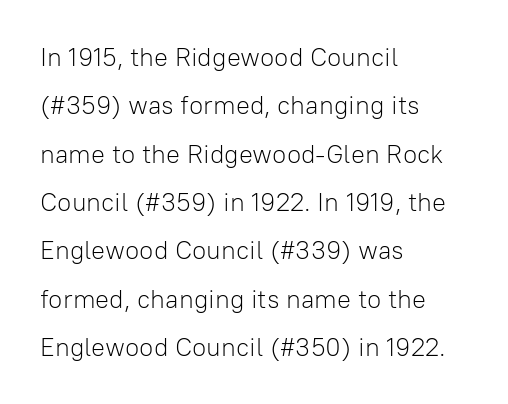
Stem width sits at or under what a default text font uses. This sample is left-justified, so line endings fall wherever the words run out. Default kerning and tracking; the words read as compact shapes. In terms of posture, this sample is upright. The foot of each line stays bare and open.
